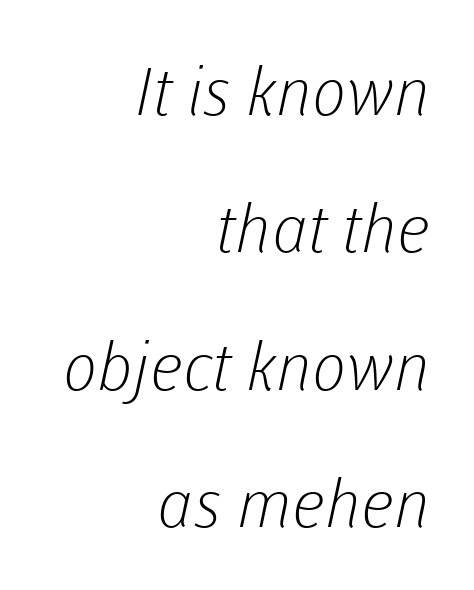
Q: Is the text bold? A: No.
Q: Is the typeface a serif or a sans-serif typeface? A: Sans-serif.
Q: Is the text underlined? A: No.
Q: How is the paragraph aligned? A: Right-aligned.
Q: Is the spacing between letters normal or unusually wide? A: Normal.
Q: Is the spacing between lines tight, normal or loose? A: Loose.
Q: Width (condensed, normal, or wide)? A: Normal.
Q: Stroke contrast? A: Low.
Q: x-height? A: Medium.
Q: Monospaced? A: No.
